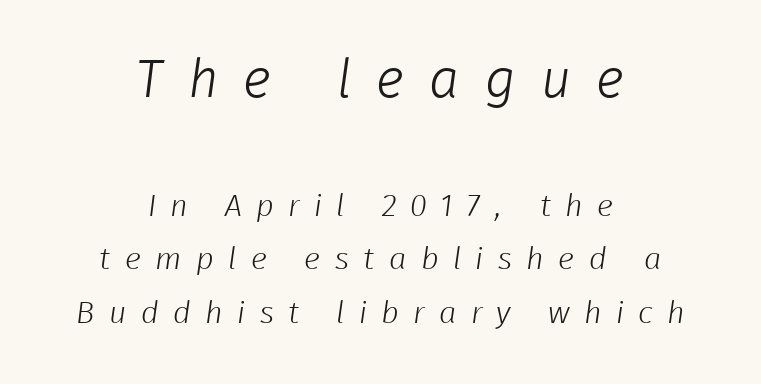
{"serif": "no", "bold": "no", "weight": "light", "width": "normal", "stroke_contrast": "low", "x_height": "medium", "monospaced": "no", "underline": "no", "align": "center", "line_spacing_ratio": 1.73, "letter_spacing": "wide", "letter_spacing_em": 0.46, "larger_block": "first", "size_ratio": 1.74, "glyph_px": 54}
